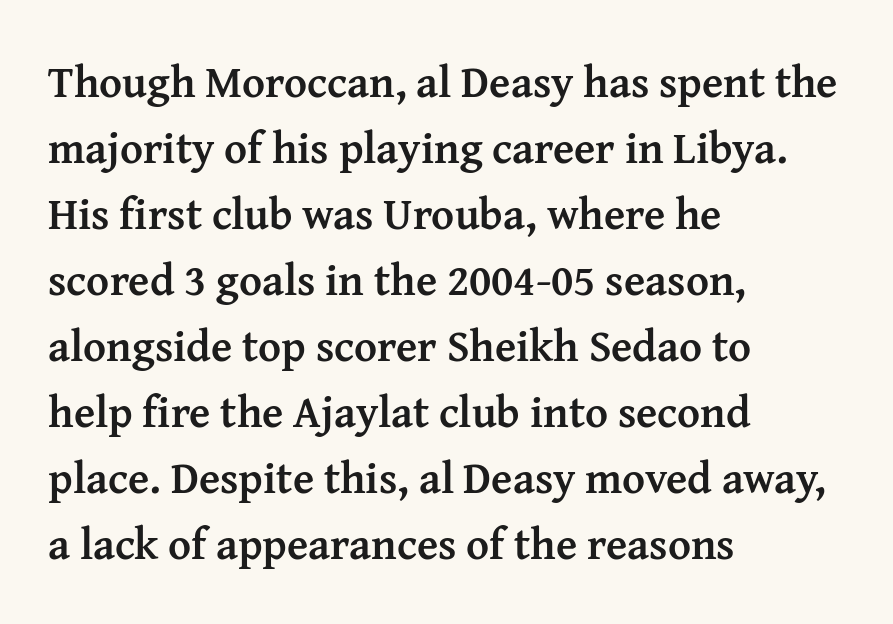
Stroke thickness is high; the sample reads as a true bold. Between one letter and the next there's only the usual sliver of space. You could not count columns in this text — the font is proportionally spaced. Is there any slant? The stems are plumb. Stroke terminals: seriffed.
